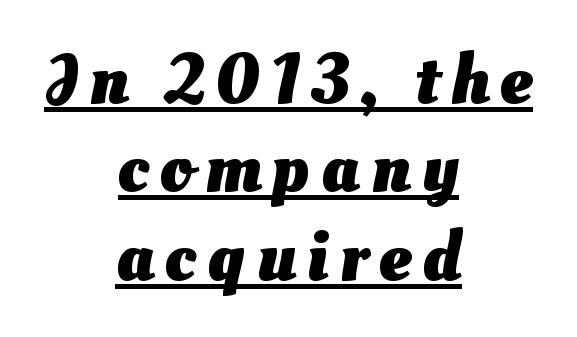
Q: Is the text bold? A: Yes.
Q: Is the typeface a serif or a sans-serif typeface? A: Sans-serif.
Q: Is the text underlined? A: Yes.
Q: How is the paragraph aligned? A: Centered.
Q: Width (condensed, normal, or wide)? A: Normal.
Q: Stroke contrast? A: Medium.
Q: x-height? A: Small.
Q: Monospaced? A: No.
